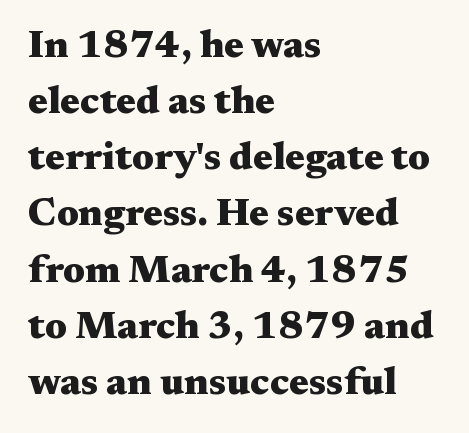
The image shows 39 px heavy, wide serif type, upright; set left-aligned, normal line spacing (1.44x), normal letter spacing, not underlined; medium stroke contrast and a medium x-height.
